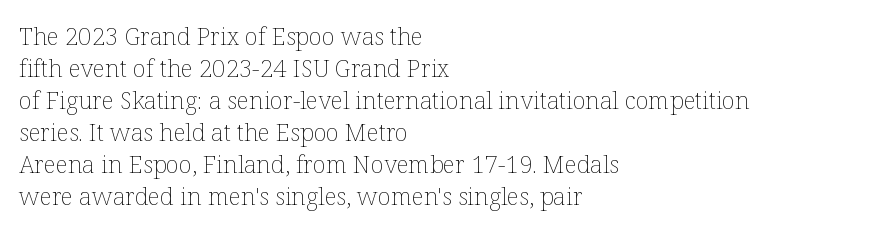
The image shows 24 px text type, upright; set left-aligned, normal line spacing (1.33x), normal letter spacing, not underlined.
